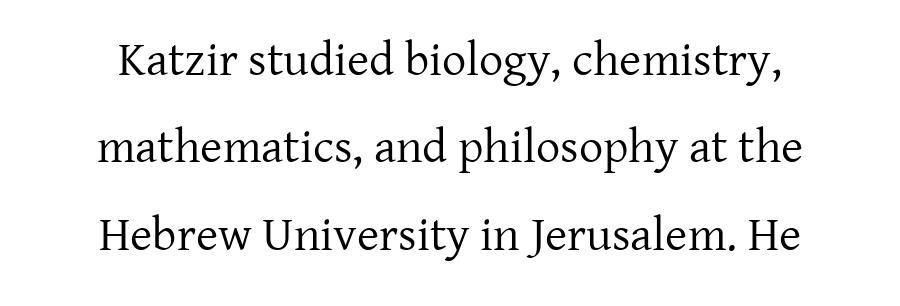
The rendering keeps characters at their native spacing. The letters advance in unequal steps, a hallmark of proportional type. Nope, not italic — everything's standing straight. A serif font was chosen for this passage. Stroke mass is kept to a normal reading level or below.
